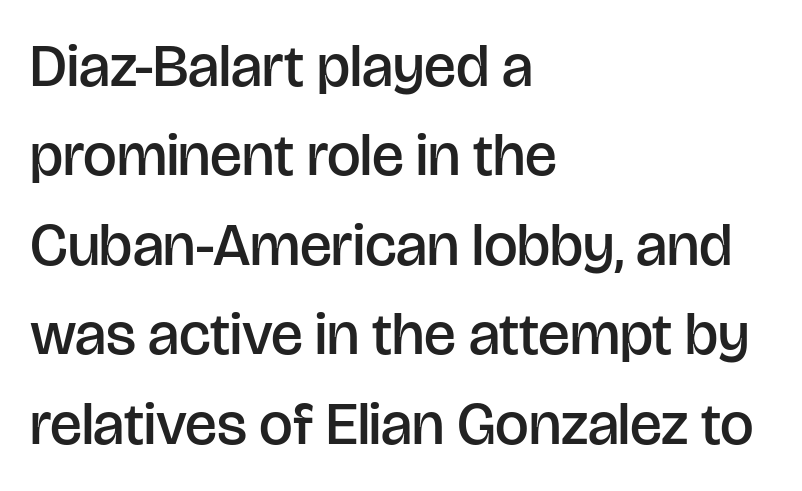
The image shows 60 px semibold sans-serif type, upright; set left-aligned, normal line spacing (1.49x), normal letter spacing, not underlined; low stroke contrast and a large x-height.
